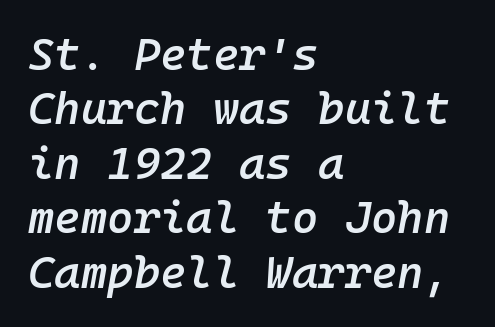
The image shows 45 px semibold type, italic (leaning right), monospaced; set left-aligned, line spacing 1.21x, normal letter spacing, not underlined; low stroke contrast and a medium x-height.
